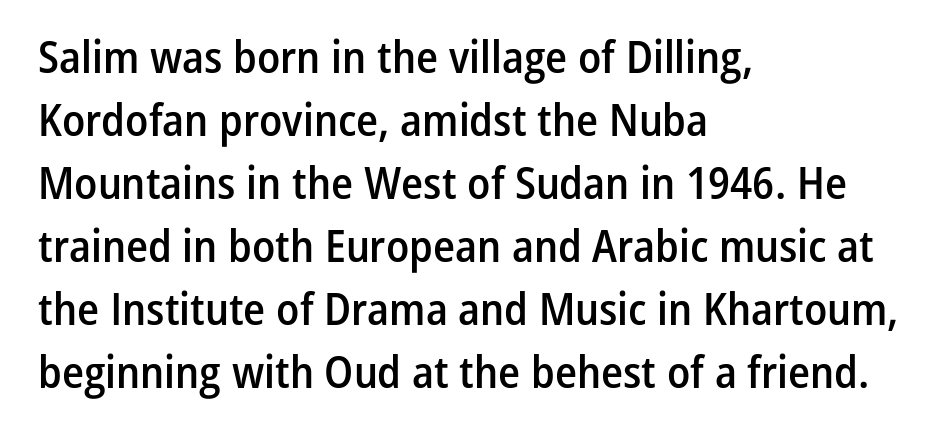
Q: Is the text bold? A: Semi-bold.
Q: Is the text italic (slanted)? A: No, it is upright.
Q: Is the typeface a serif or a sans-serif typeface? A: Sans-serif.
Q: Is the text underlined? A: No.
Q: How is the paragraph aligned? A: Left-aligned.
Q: Is the spacing between letters normal or unusually wide? A: Normal.
Q: Is the spacing between lines tight, normal or loose? A: Normal.
Q: Width (condensed, normal, or wide)? A: Condensed.
Q: Stroke contrast? A: Low.
Q: x-height? A: Medium.
Q: Monospaced? A: No.
